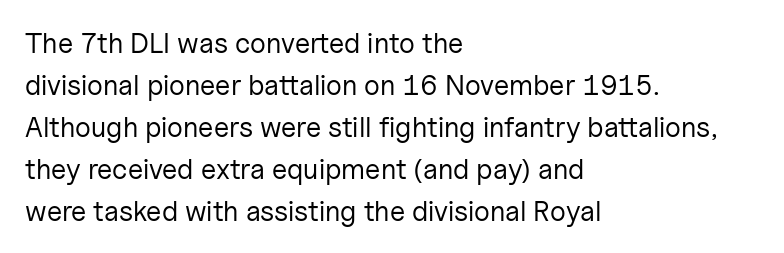
The horizontal fit of the characters is conventional and even. Unlike a traditional serif, this face leaves its strokes unadorned. You could not count columns in this text — the font is proportionally spaced. Italic? Not at all — the glyphs are vertical. The face looks like a standard text weight, possibly lighter.
